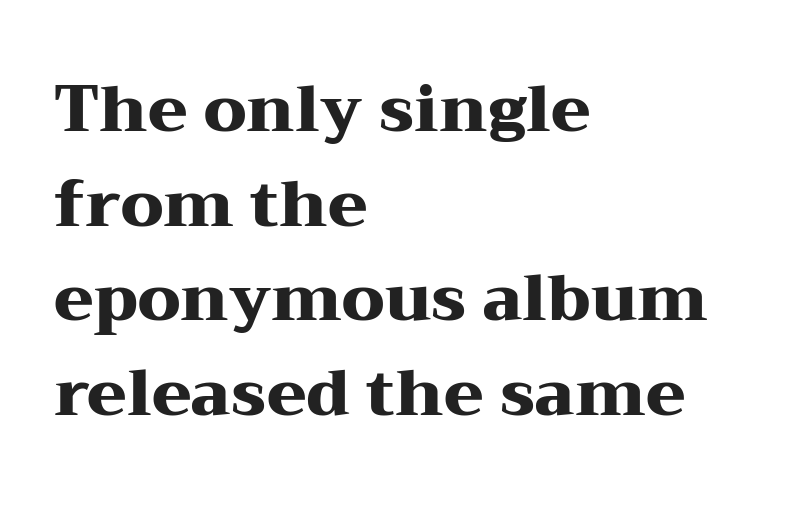
{"serif": "yes", "italic": "no", "bold": "yes", "weight": "heavy", "width": "wide", "stroke_contrast": "medium", "x_height": "medium", "monospaced": "no", "underline": "no", "align": "left", "line_spacing": "normal", "line_spacing_ratio": 1.48, "letter_spacing": "normal", "letter_spacing_em": 0.0, "glyph_px": 64}
